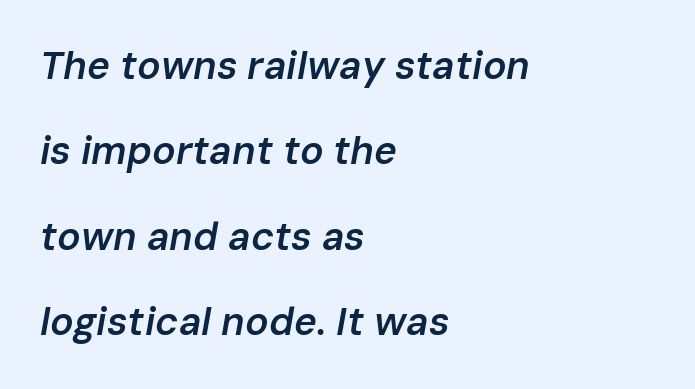
The image shows 39 px semibold type, italic (leaning right); set left-aligned, loose line spacing (2.19x), normal letter spacing, not underlined; low stroke contrast and a medium x-height.
